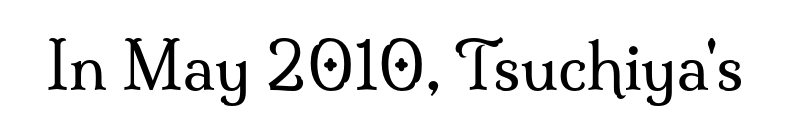
{"serif": "yes", "italic": "no", "bold": "no", "weight": "regular", "width": "normal", "stroke_contrast": "medium", "x_height": "small", "monospaced": "no", "underline": "no", "letter_spacing": "normal", "letter_spacing_em": 0.0, "glyph_px": 63}
